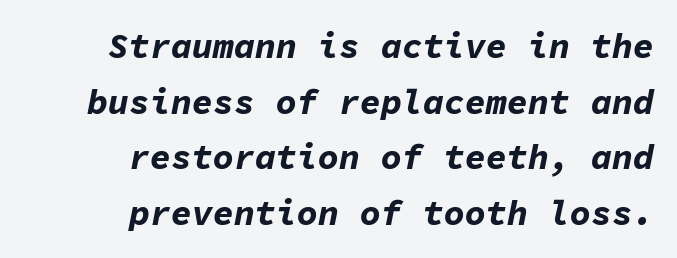
{"italic": "yes", "lean": "right", "slant_degrees": 11, "bold": "yes", "weight": "bold", "width": "normal", "stroke_contrast": "low", "x_height": "medium", "monospaced": "yes", "underline": "no", "align": "right", "line_spacing": "normal", "line_spacing_ratio": 1.59, "letter_spacing": "normal", "letter_spacing_em": 0.0, "glyph_px": 35}
